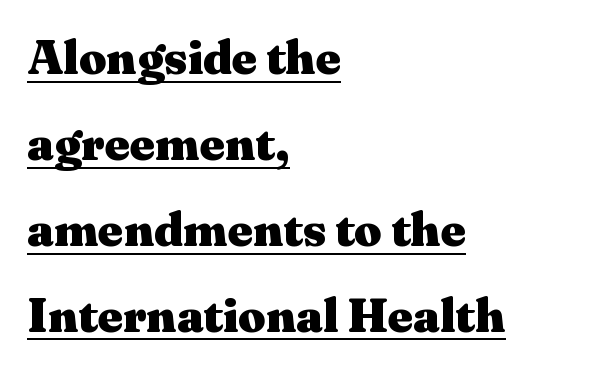
The image shows 48 px heavy, wide serif type, upright; set left-aligned, line spacing 1.79x, normal letter spacing, underlined; medium stroke contrast and a medium x-height.
